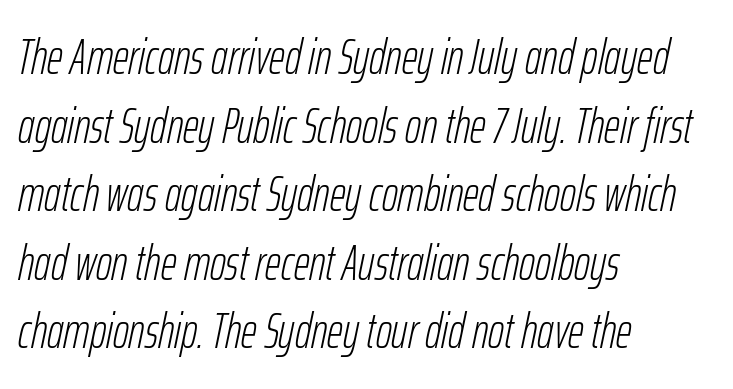
Inter-character spacing is left at the font's built-in metrics. The strokes carry an ordinary text weight at most. The passage shown is not underscored anywhere. The whole block is typeset with a tilt. The passage shown stacks its lines at a standard gap.
